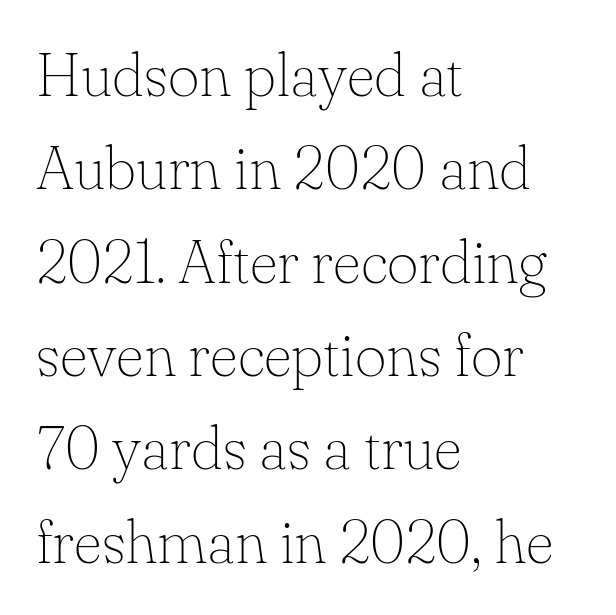
The font sits on the lighter half of the weight spectrum, regular included. Anything drawn beneath the words? Only blank space. Is the block centered? No — it sits flush against the left margin. A normal amount of white space separates one row of letters from the next. Regarding serifs, this sample has them.
